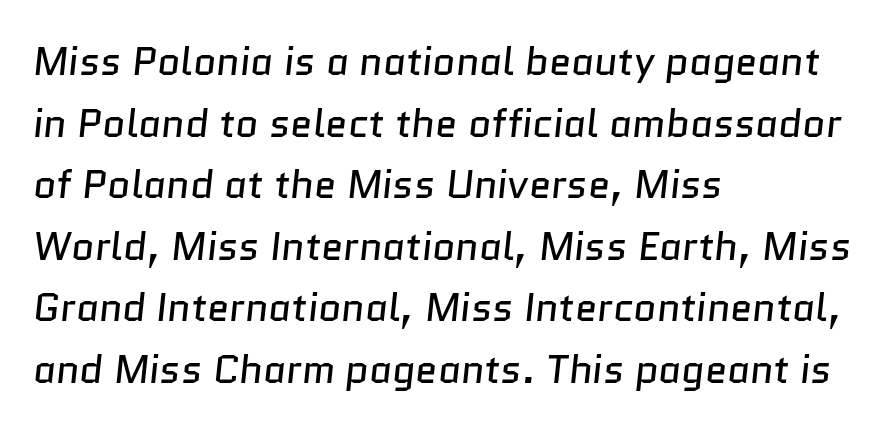
Q: Is the text bold? A: No.
Q: Is the typeface a serif or a sans-serif typeface? A: Sans-serif.
Q: Is the text underlined? A: No.
Q: How is the paragraph aligned? A: Left-aligned.
Q: Is the spacing between letters normal or unusually wide? A: Normal.
Q: Is the spacing between lines tight, normal or loose? A: Normal.
Q: Width (condensed, normal, or wide)? A: Normal.
Q: Stroke contrast? A: Low.
Q: x-height? A: Medium.
Q: Monospaced? A: No.
